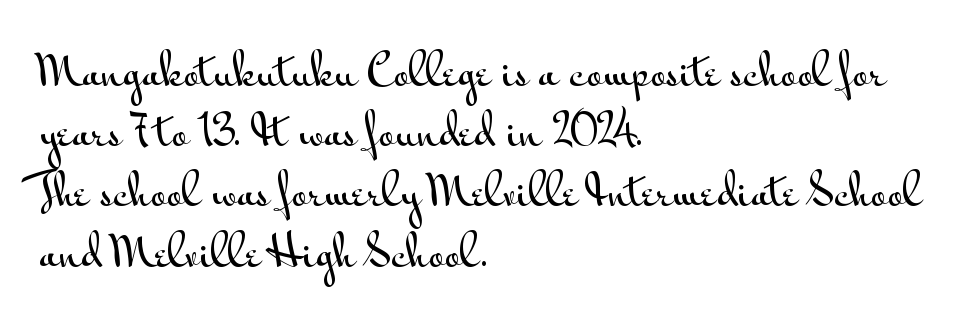
Q: Is the typeface a serif or a sans-serif typeface? A: Sans-serif.
Q: Is the text underlined? A: No.
Q: How is the paragraph aligned? A: Left-aligned.
Q: Is the spacing between letters normal or unusually wide? A: Normal.
Q: Is the spacing between lines tight, normal or loose? A: Normal.
Q: Width (condensed, normal, or wide)? A: Wide.
Q: Stroke contrast? A: Medium.
Q: x-height? A: Small.
Q: Monospaced? A: No.
